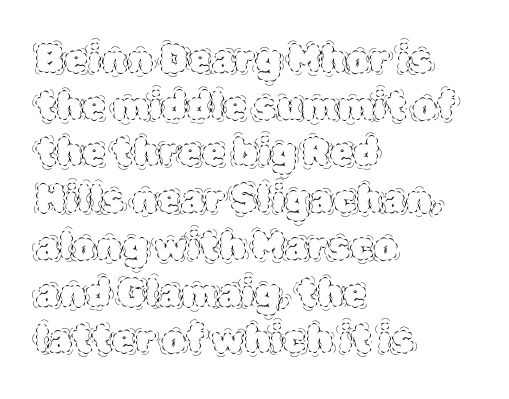
The image shows 38 px thin type, upright; set left-aligned, line spacing 1.23x, normal letter spacing, not underlined; a large x-height.
